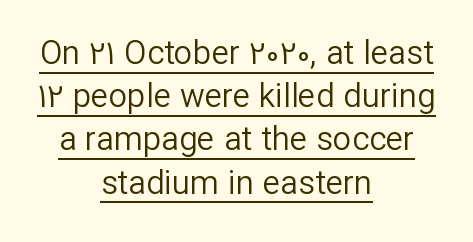
Has an underline been added? It has. This sample uses a sans-serif face. Leading matches the norm, producing a regular column. The passage shown has conventional tracking throughout. Varying glyph widths throughout — classic text-font behaviour.
